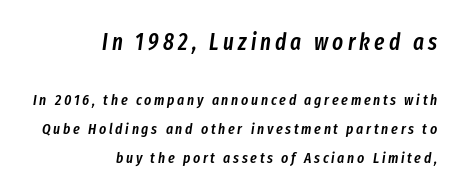
Q: Is the text bold? A: Semi-bold.
Q: Is the text italic (slanted)? A: Yes, it leans right by about 8 degrees.
Q: Is the text underlined? A: No.
Q: How is the paragraph aligned? A: Right-aligned.
Q: Is the spacing between lines tight, normal or loose? A: Loose.
Q: Which block of text is set in a larger size, the first (top) or the second (bottom)? A: The first (top) one.
